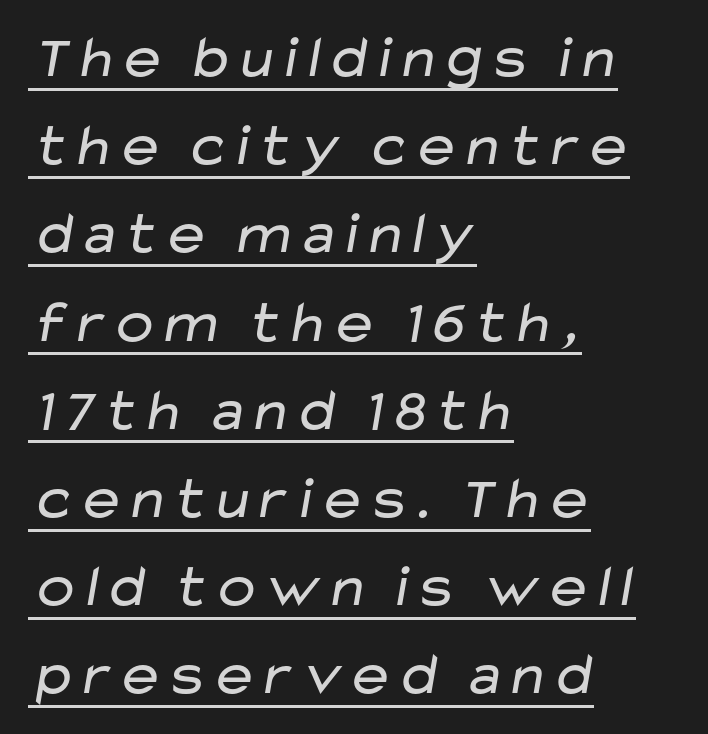
The image shows 60 px regular-weight, wide sans-serif type; set left-aligned, normal line spacing (1.47x), normal letter spacing, underlined; low stroke contrast and a medium x-height.
